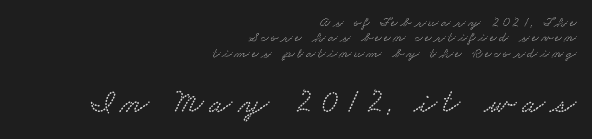
The compositor pushed each line to the right boundary. Descenders hang freely into open space. You could barely slide anything between these rows. The passage shown is typed in a proportional face where columns would drift. Larger block? The one below; the one above is distinctly smaller.
